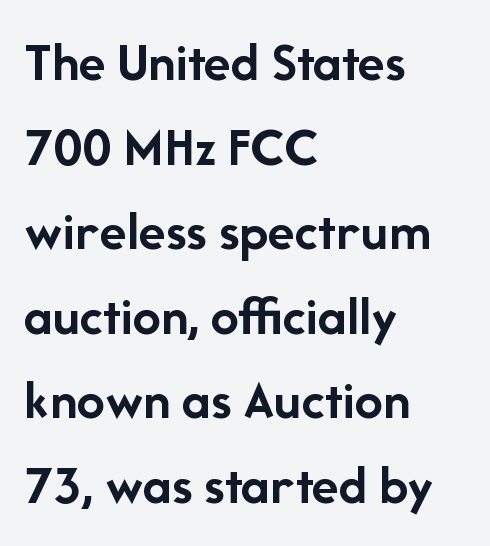
The image shows 56 px semibold sans-serif type, upright; set left-aligned, normal line spacing (1.51x), normal letter spacing, not underlined; low stroke contrast and a medium x-height.
